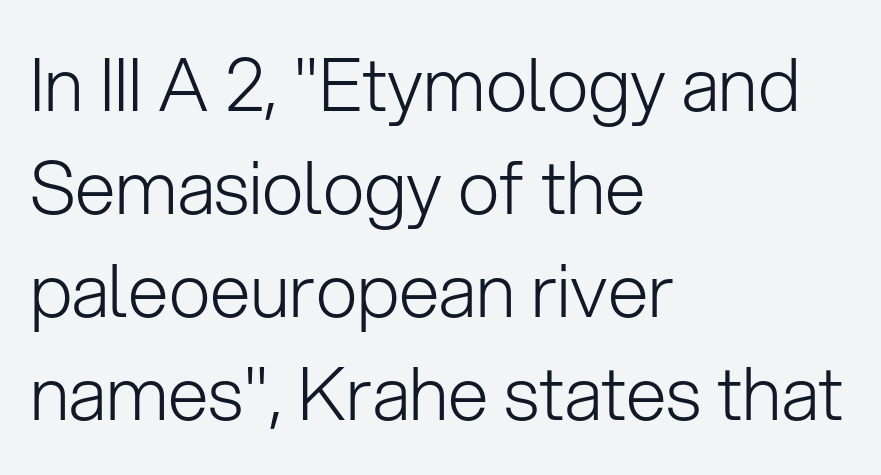
The image shows 73 px light sans-serif type, upright; set left-aligned, normal line spacing (1.41x), normal letter spacing, not underlined; low stroke contrast and a medium x-height.
